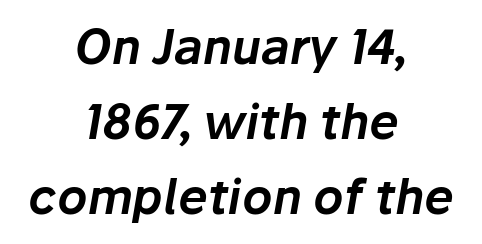
{"italic": "yes", "lean": "right", "slant_degrees": 10, "width": "normal", "stroke_contrast": "low", "x_height": "medium", "monospaced": "no", "underline": "no", "align": "center", "line_spacing": "normal", "line_spacing_ratio": 1.6, "letter_spacing": "normal", "letter_spacing_em": 0.0, "glyph_px": 47}
